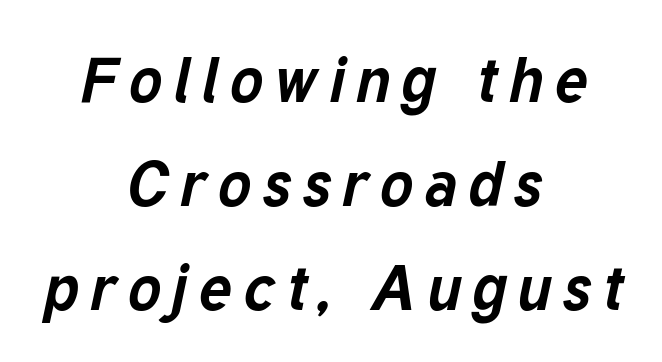
Q: Is the text bold? A: Yes.
Q: Is the text italic (slanted)? A: Yes, it leans right by about 12 degrees.
Q: Is the text underlined? A: No.
Q: How is the paragraph aligned? A: Centered.
Q: Is the spacing between lines tight, normal or loose? A: Normal.
Q: Width (condensed, normal, or wide)? A: Normal.
Q: Stroke contrast? A: Low.
Q: x-height? A: Medium.
Q: Monospaced? A: No.
